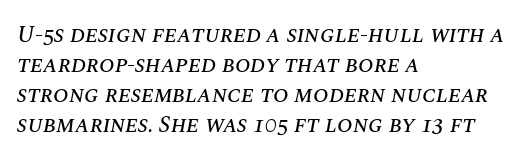
Q: Is the text italic (slanted)? A: Yes, it leans right by about 10 degrees.
Q: Is the text underlined? A: No.
Q: How is the paragraph aligned? A: Left-aligned.
Q: Is the spacing between letters normal or unusually wide? A: Normal.
Q: Is the spacing between lines tight, normal or loose? A: Normal.
